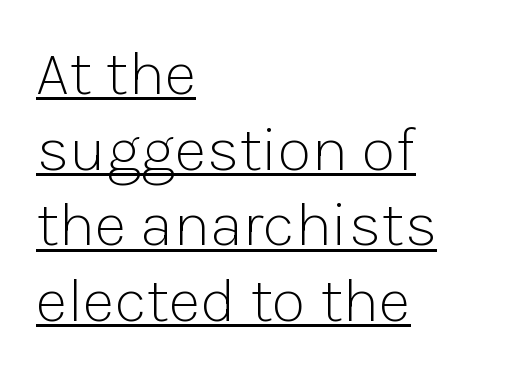
{"serif": "no", "italic": "no", "bold": "no", "weight": "light", "width": "normal", "stroke_contrast": "low", "x_height": "medium", "monospaced": "no", "underline": "yes", "align": "left", "line_spacing_ratio": 1.2, "letter_spacing": "normal", "letter_spacing_em": 0.0, "glyph_px": 63}
